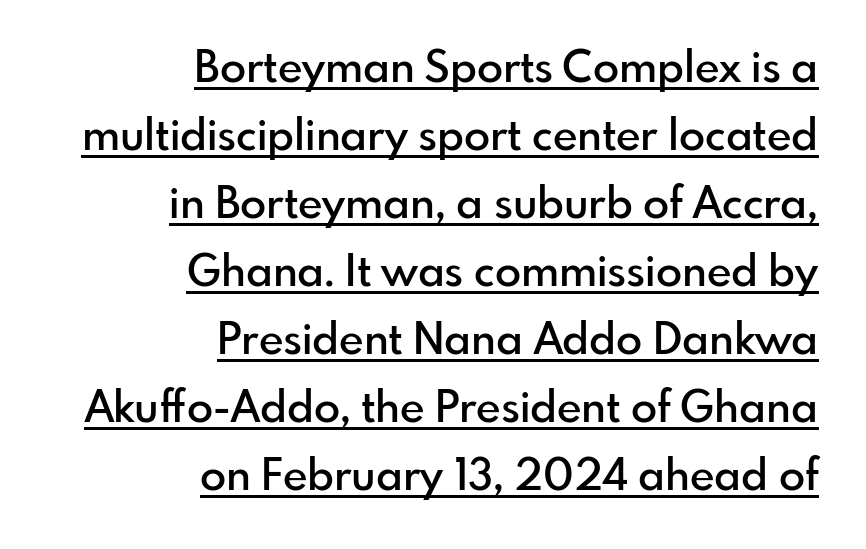
{"serif": "no", "italic": "no", "bold": "semi", "weight": "semibold", "width": "normal", "stroke_contrast": "low", "x_height": "small", "monospaced": "no", "underline": "yes", "align": "right", "line_spacing": "normal", "line_spacing_ratio": 1.58, "letter_spacing": "normal", "letter_spacing_em": 0.0, "glyph_px": 43}
